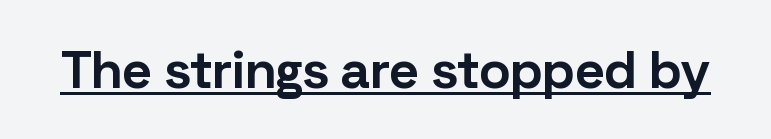
{"serif": "no", "italic": "no", "bold": "yes", "weight": "bold", "width": "normal", "stroke_contrast": "low", "x_height": "medium", "monospaced": "no", "underline": "yes", "letter_spacing": "normal", "letter_spacing_em": 0.0, "glyph_px": 53}
